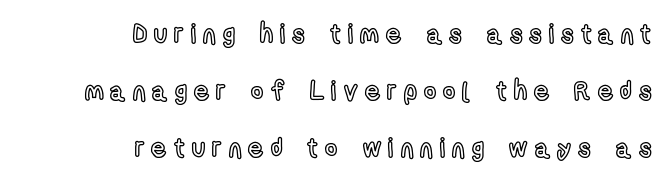
Q: Is the text italic (slanted)? A: No, it is upright.
Q: Is the text underlined? A: No.
Q: How is the paragraph aligned? A: Right-aligned.
Q: Is the spacing between letters normal or unusually wide? A: Unusually wide.
Q: Is the spacing between lines tight, normal or loose? A: Loose.
